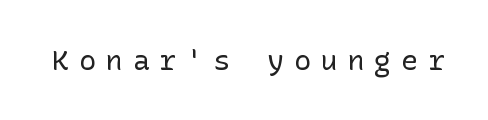
{"serif": "no", "italic": "no", "bold": "no", "weight": "regular", "width": "normal", "stroke_contrast": "low", "x_height": "medium", "underline": "no", "letter_spacing": "wide", "letter_spacing_em": 0.36, "glyph_px": 28}
